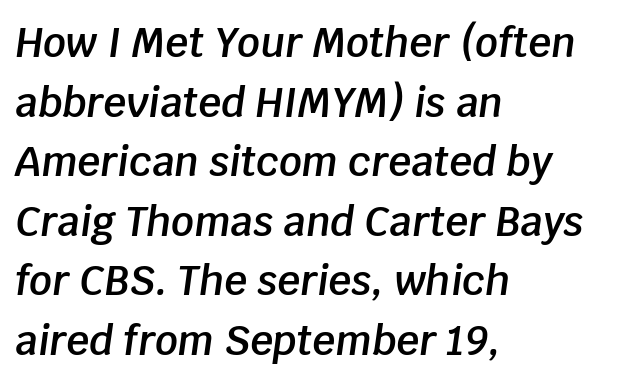
Any mark beneath the type? The region is blank. These lines are set flush left with a ragged right edge. Weight: semibold (demi). Proportional: the letters do not fall into vertical columns.
